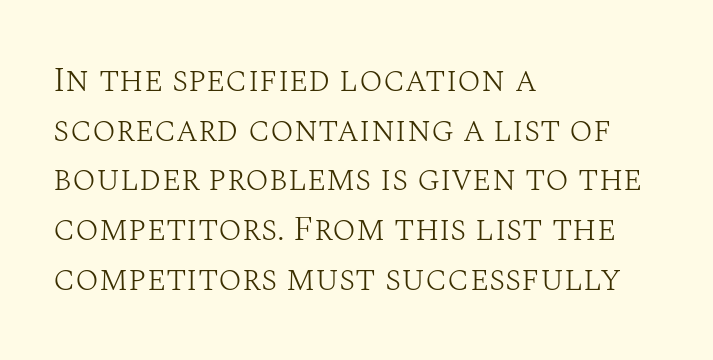
The image shows 35 px light serif type, upright; set left-aligned, normal line spacing (1.42x), normal letter spacing, not underlined; medium stroke contrast and a large x-height.
